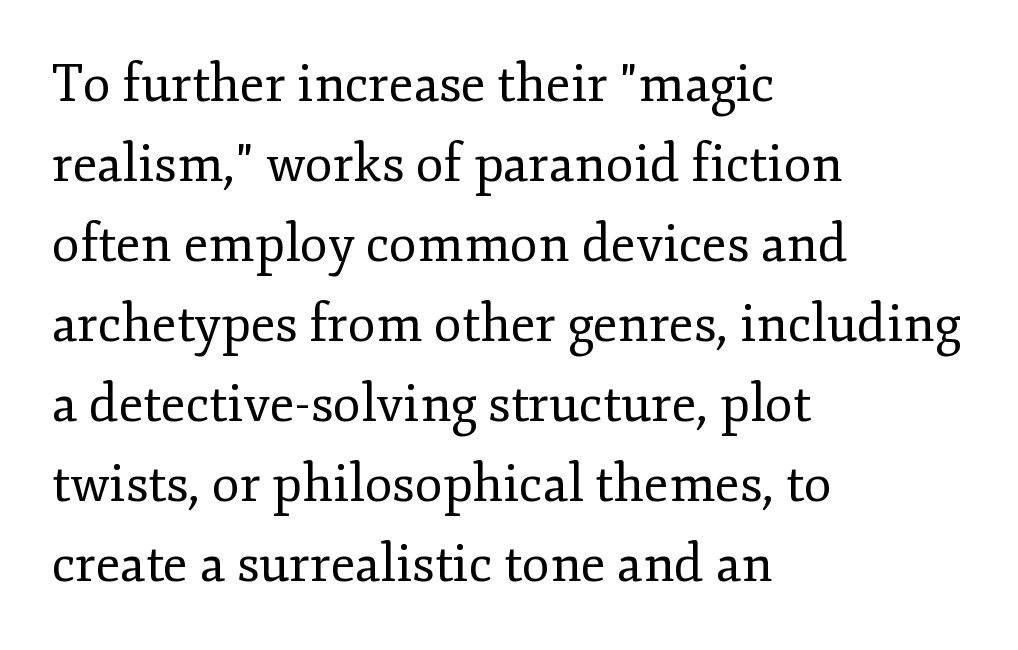
Q: Is the text bold? A: No.
Q: Is the text italic (slanted)? A: No, it is upright.
Q: Is the typeface a serif or a sans-serif typeface? A: Serif.
Q: Is the text underlined? A: No.
Q: How is the paragraph aligned? A: Left-aligned.
Q: Is the spacing between letters normal or unusually wide? A: Normal.
Q: Is the spacing between lines tight, normal or loose? A: Normal.
Q: Width (condensed, normal, or wide)? A: Normal.
Q: Stroke contrast? A: Low.
Q: x-height? A: Small.
Q: Monospaced? A: No.
